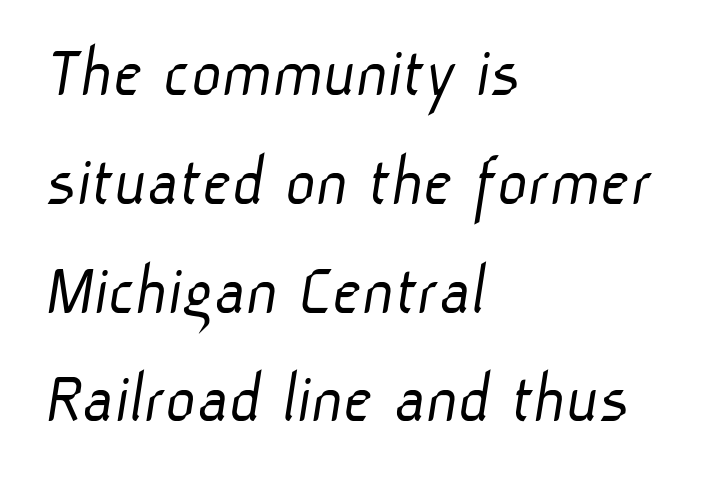
Q: Is the text bold? A: No.
Q: Is the typeface a serif or a sans-serif typeface? A: Sans-serif.
Q: Is the text underlined? A: No.
Q: How is the paragraph aligned? A: Left-aligned.
Q: Is the spacing between letters normal or unusually wide? A: Normal.
Q: Is the spacing between lines tight, normal or loose? A: Normal.
Q: Width (condensed, normal, or wide)? A: Normal.
Q: Stroke contrast? A: Low.
Q: x-height? A: Medium.
Q: Monospaced? A: No.
